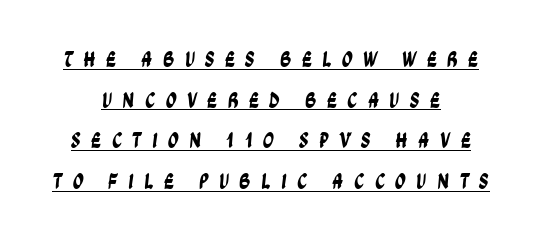
{"underline": "yes", "align": "center", "line_spacing_ratio": 1.85, "letter_spacing": "wide", "letter_spacing_em": 0.46, "glyph_px": 22}
